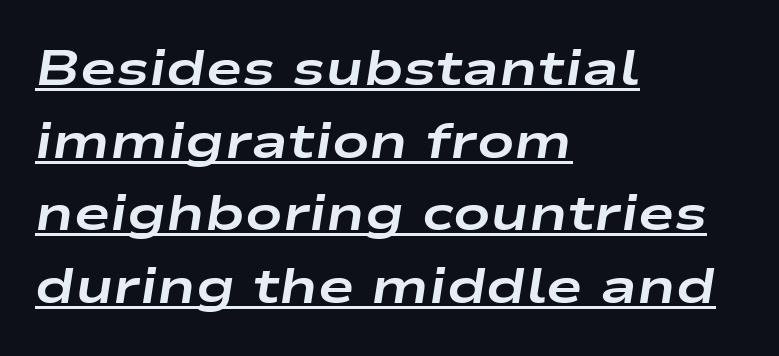
{"italic": "yes", "lean": "right", "slant_degrees": 9, "bold": "yes", "weight": "bold", "width": "wide", "stroke_contrast": "low", "x_height": "medium", "monospaced": "no", "underline": "yes", "align": "left", "line_spacing": "normal", "line_spacing_ratio": 1.48, "letter_spacing": "normal", "letter_spacing_em": 0.0, "glyph_px": 49}
